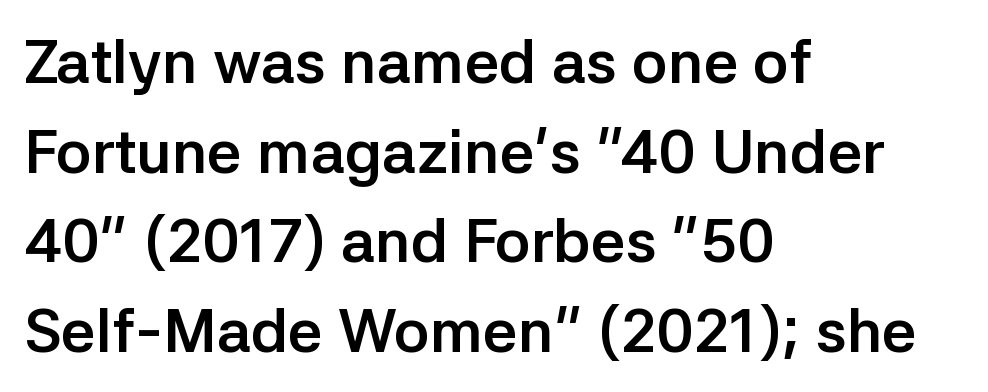
Q: Is the text bold? A: Yes.
Q: Is the text italic (slanted)? A: No, it is upright.
Q: Is the typeface a serif or a sans-serif typeface? A: Sans-serif.
Q: Is the text underlined? A: No.
Q: How is the paragraph aligned? A: Left-aligned.
Q: Is the spacing between letters normal or unusually wide? A: Normal.
Q: Is the spacing between lines tight, normal or loose? A: Normal.
Q: Width (condensed, normal, or wide)? A: Normal.
Q: Stroke contrast? A: Low.
Q: x-height? A: Medium.
Q: Monospaced? A: No.
